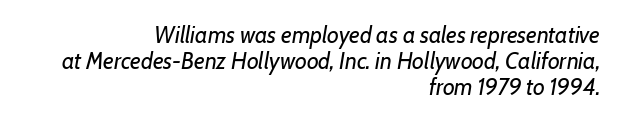
The image shows 23 px text type, italic (leaning right); set right-aligned, tight line spacing (1.14x), normal letter spacing, not underlined.
